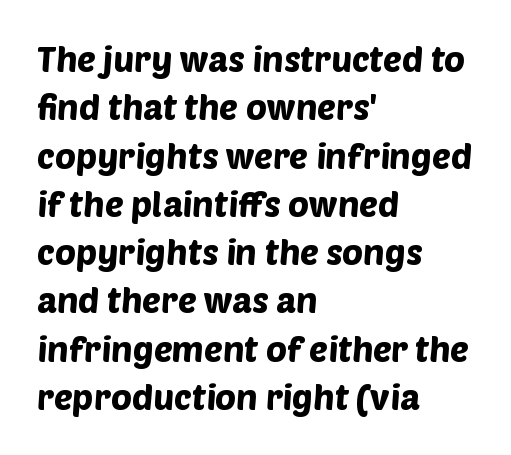
Q: Is the typeface a serif or a sans-serif typeface? A: Sans-serif.
Q: Is the text underlined? A: No.
Q: How is the paragraph aligned? A: Left-aligned.
Q: Is the spacing between letters normal or unusually wide? A: Normal.
Q: Is the spacing between lines tight, normal or loose? A: Normal.
Q: Width (condensed, normal, or wide)? A: Normal.
Q: Stroke contrast? A: Low.
Q: x-height? A: Large.
Q: Monospaced? A: No.
